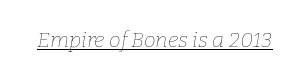
The image shows 21 px text type, italic (leaning right); set normal letter spacing, underlined.
